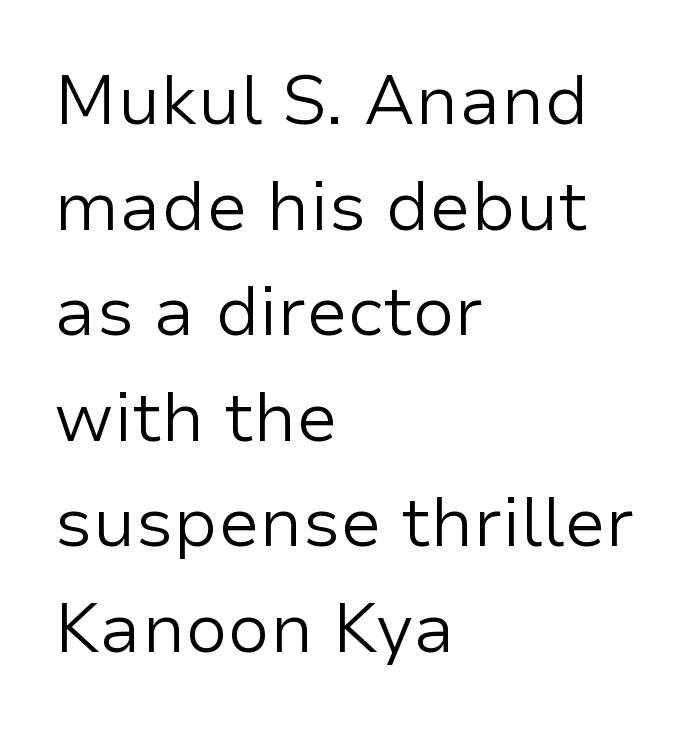
Q: Is the text bold? A: No.
Q: Is the text italic (slanted)? A: No, it is upright.
Q: Is the typeface a serif or a sans-serif typeface? A: Sans-serif.
Q: Is the text underlined? A: No.
Q: How is the paragraph aligned? A: Left-aligned.
Q: Is the spacing between letters normal or unusually wide? A: Normal.
Q: Is the spacing between lines tight, normal or loose? A: Normal.
Q: Width (condensed, normal, or wide)? A: Normal.
Q: Stroke contrast? A: Low.
Q: x-height? A: Medium.
Q: Monospaced? A: No.
